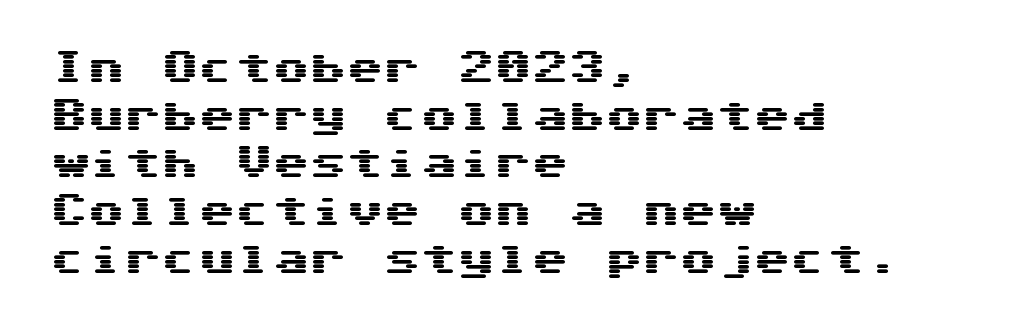
The image shows 37 px wide sans-serif type, upright; set left-aligned, normal line spacing (1.29x), normal letter spacing, not underlined; medium stroke contrast and a medium x-height.
